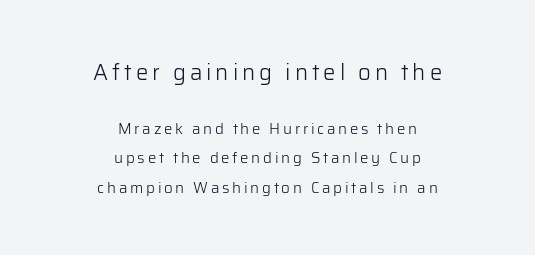
Q: Is the text bold? A: No.
Q: Is the text italic (slanted)? A: No, it is upright.
Q: Is the text underlined? A: No.
Q: How is the paragraph aligned? A: Centered.
Q: Is the spacing between lines tight, normal or loose? A: Loose.
Q: Which block of text is set in a larger size, the first (top) or the second (bottom)? A: The first (top) one.
